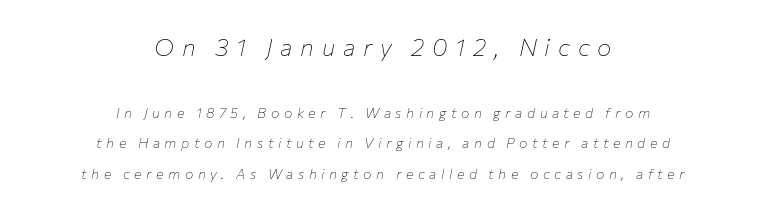
Q: Is the text bold? A: No.
Q: Is the text italic (slanted)? A: Yes, it leans right by about 12 degrees.
Q: Is the text underlined? A: No.
Q: How is the paragraph aligned? A: Centered.
Q: Is the spacing between letters normal or unusually wide? A: Unusually wide.
Q: Is the spacing between lines tight, normal or loose? A: Loose.
Q: Which block of text is set in a larger size, the first (top) or the second (bottom)? A: The first (top) one.
